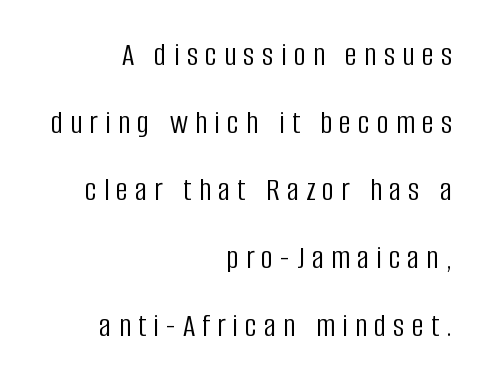
The typesetter chose a ragged-left arrangement here. Note the varied advance widths — an 'i' is clearly narrower than an 'm'. Observe the wide spacing: letters keep a clear distance from each other. Nope, not italic — everything's standing straight.
